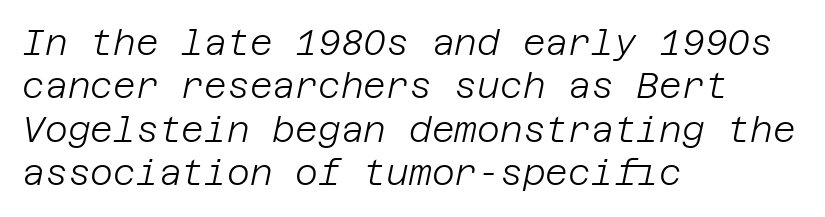
{"italic": "yes", "lean": "right", "slant_degrees": 12, "bold": "no", "weight": "light", "width": "normal", "stroke_contrast": "low", "x_height": "large", "underline": "no", "align": "left", "line_spacing_ratio": 1.24, "letter_spacing": "normal", "letter_spacing_em": 0.0, "glyph_px": 35}
